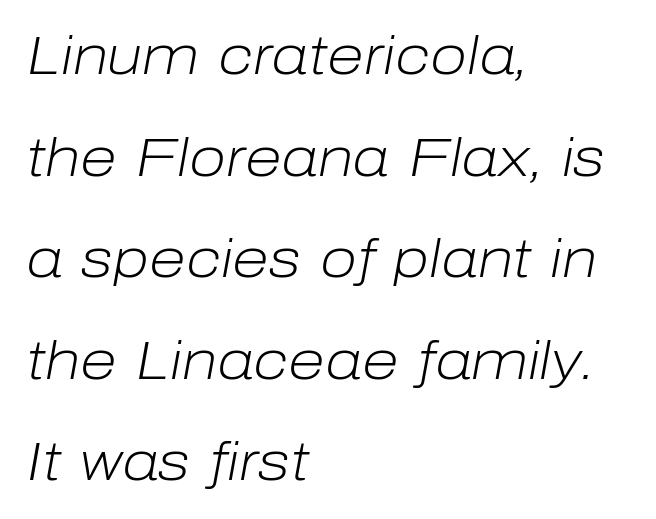
The image shows 54 px light type, italic (leaning right); set left-aligned, line spacing 1.88x, normal letter spacing, not underlined; low stroke contrast and a medium x-height.
